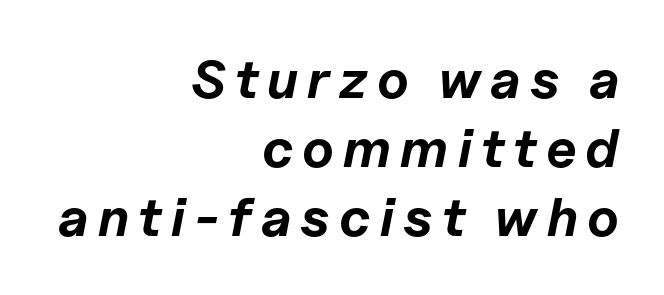
{"italic": "yes", "lean": "right", "slant_degrees": 11, "bold": "yes", "weight": "bold", "width": "normal", "stroke_contrast": "low", "x_height": "medium", "monospaced": "no", "underline": "no", "align": "right", "line_spacing": "normal", "line_spacing_ratio": 1.28, "glyph_px": 54}
